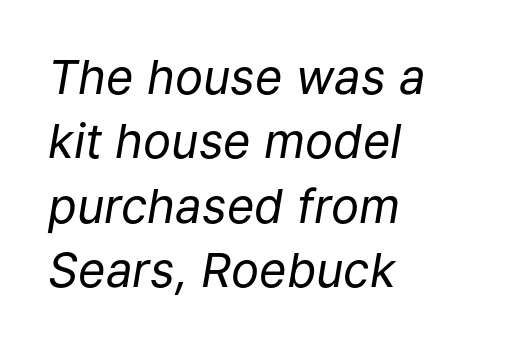
The image shows 47 px regular-weight type, italic (leaning right); set left-aligned, normal line spacing (1.37x), normal letter spacing, not underlined; low stroke contrast and a medium x-height.
